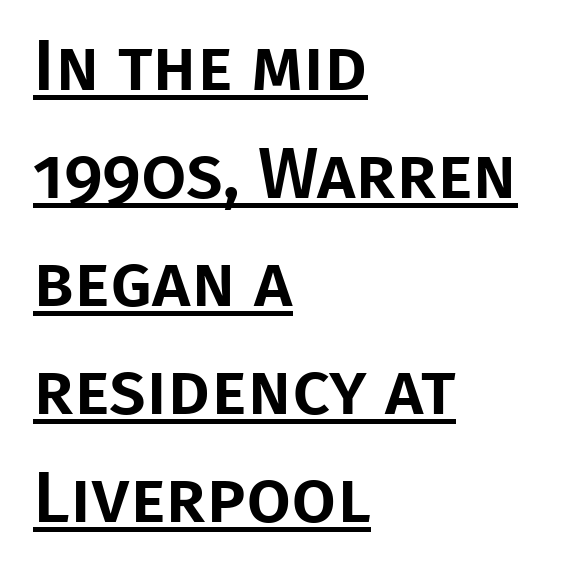
These lines sit exactly where default settings would place them. The lettering holds an erect, upright posture throughout. Glyph-to-glyph distance matches everyday printed text. This sample has the flowing, uneven cadence of proportional lettering. These lines stack with their left ends in a neat column. The specimen includes a rule beneath the text block's lines.
